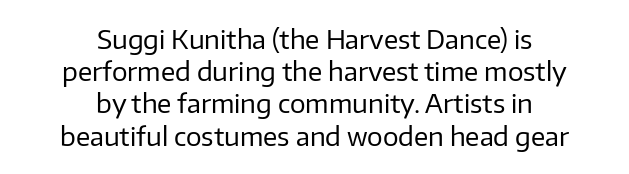
{"italic": "no", "bold": "no", "underline": "no", "align": "center", "line_spacing_ratio": 1.24, "letter_spacing": "normal", "letter_spacing_em": 0.0, "glyph_px": 26}
